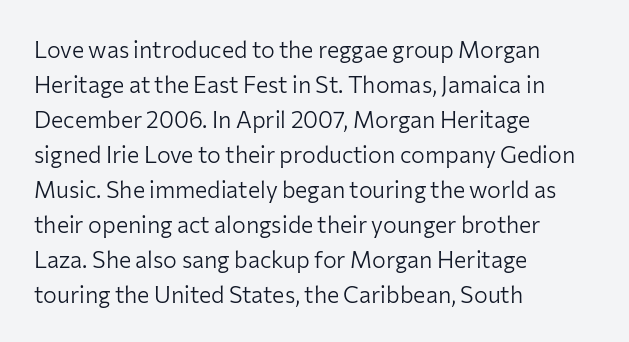
The image shows 23 px text type, upright; set left-aligned, normal line spacing (1.52x), normal letter spacing, not underlined.
